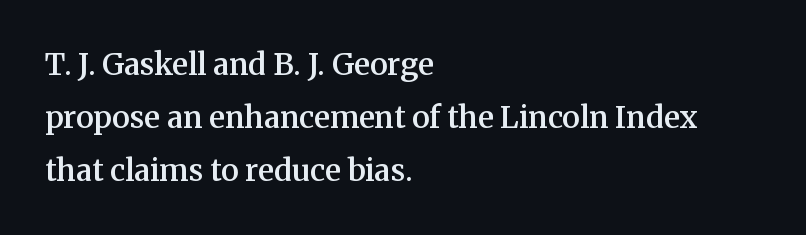
Has an underline been added? It has not. Every character sits straight up, as roman type does. Proportional: the letters do not fall into vertical columns. Layout note: lines flush left.
